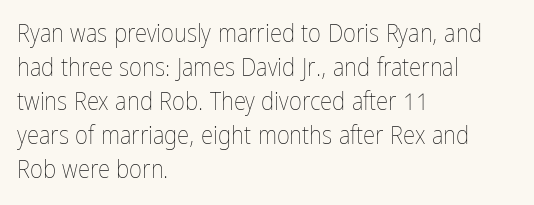
{"italic": "no", "bold": "no", "underline": "no", "align": "left", "line_spacing": "normal", "line_spacing_ratio": 1.36, "letter_spacing": "normal", "letter_spacing_em": 0.0, "glyph_px": 25}
